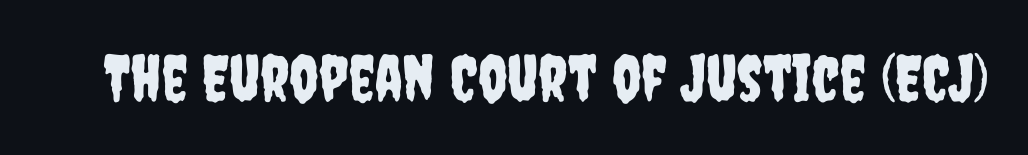
Q: Is the text italic (slanted)? A: No, it is upright.
Q: Is the typeface a serif or a sans-serif typeface? A: Sans-serif.
Q: Is the text underlined? A: No.
Q: Is the spacing between letters normal or unusually wide? A: Normal.
Q: Width (condensed, normal, or wide)? A: Condensed.
Q: Stroke contrast? A: Low.
Q: x-height? A: Large.
Q: Monospaced? A: No.
